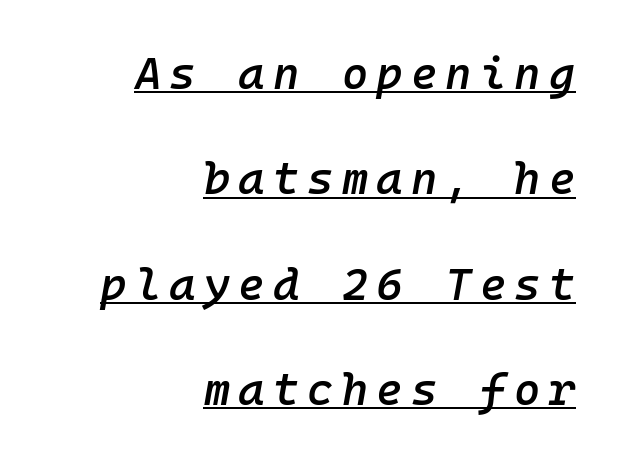
The image shows 45 px semibold type, italic (leaning right), monospaced; set right-aligned, loose line spacing (2.34x), underlined; low stroke contrast and a medium x-height.
